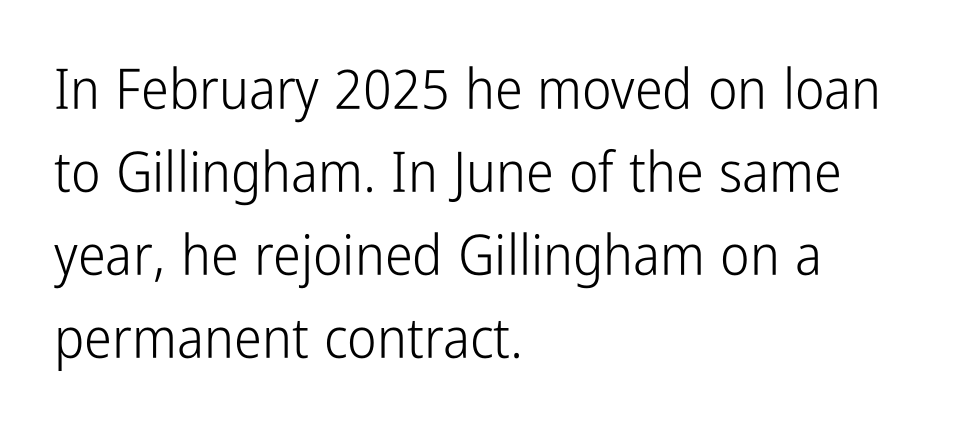
Q: Is the text bold? A: No.
Q: Is the text italic (slanted)? A: No, it is upright.
Q: Is the typeface a serif or a sans-serif typeface? A: Sans-serif.
Q: Is the text underlined? A: No.
Q: How is the paragraph aligned? A: Left-aligned.
Q: Is the spacing between letters normal or unusually wide? A: Normal.
Q: Is the spacing between lines tight, normal or loose? A: Normal.
Q: Width (condensed, normal, or wide)? A: Condensed.
Q: Stroke contrast? A: Low.
Q: x-height? A: Medium.
Q: Monospaced? A: No.
